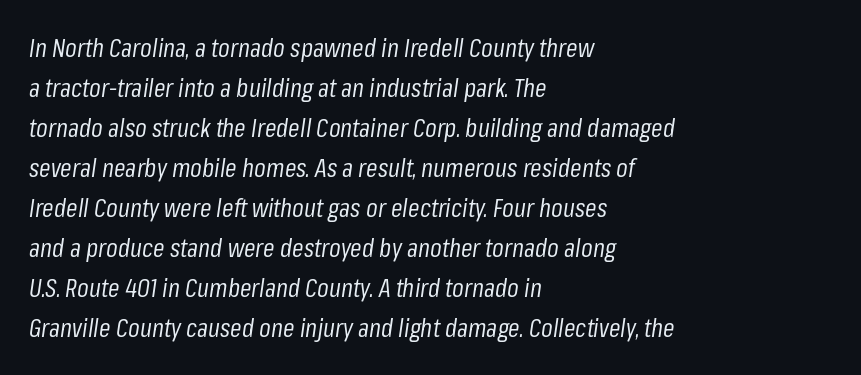
{"italic": "yes", "lean": "right", "slant_degrees": 8, "bold": "no", "underline": "no", "align": "left", "line_spacing": "normal", "line_spacing_ratio": 1.54, "letter_spacing": "normal", "letter_spacing_em": 0.0, "glyph_px": 26}
